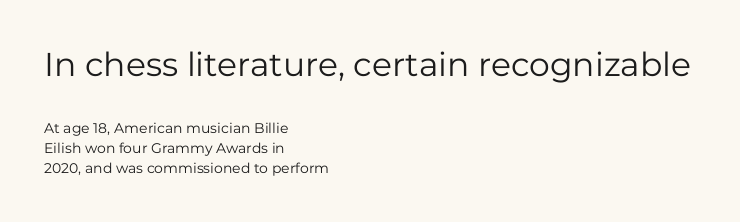
Q: Is the text bold? A: No.
Q: Is the text italic (slanted)? A: No, it is upright.
Q: Is the typeface a serif or a sans-serif typeface? A: Sans-serif.
Q: Is the text underlined? A: No.
Q: How is the paragraph aligned? A: Left-aligned.
Q: Is the spacing between letters normal or unusually wide? A: Normal.
Q: Is the spacing between lines tight, normal or loose? A: Normal.
Q: Which block of text is set in a larger size, the first (top) or the second (bottom)? A: The first (top) one.
Q: Width (condensed, normal, or wide)? A: Normal.
Q: Stroke contrast? A: Low.
Q: x-height? A: Medium.
Q: Monospaced? A: No.
